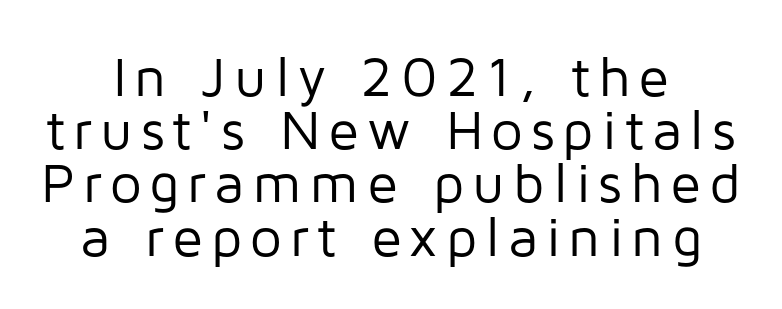
{"serif": "no", "italic": "no", "bold": "no", "weight": "regular", "width": "normal", "stroke_contrast": "low", "x_height": "medium", "monospaced": "no", "underline": "no", "align": "center", "line_spacing": "tight", "line_spacing_ratio": 0.95, "glyph_px": 56}
